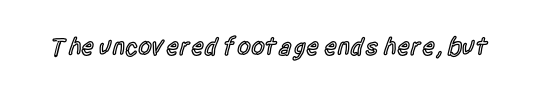
Q: Is the text bold? A: Semi-bold.
Q: Is the text italic (slanted)? A: Yes.
Q: Is the text underlined? A: No.
Q: Is the spacing between letters normal or unusually wide? A: Normal.
